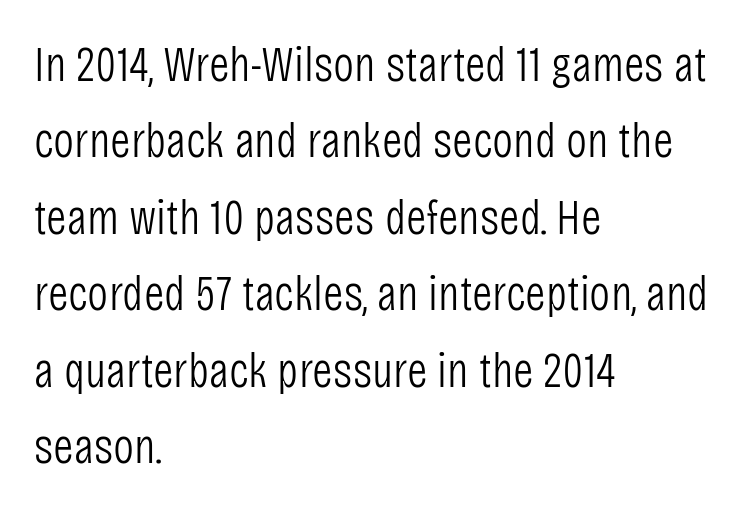
The image shows 50 px light, condensed sans-serif type, upright; set left-aligned, normal line spacing (1.53x), normal letter spacing, not underlined; low stroke contrast and a large x-height.
